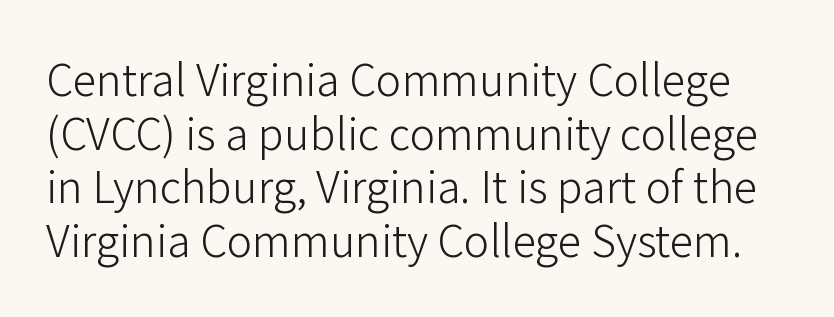
{"serif": "no", "italic": "no", "bold": "no", "weight": "light", "width": "normal", "stroke_contrast": "low", "x_height": "medium", "monospaced": "no", "underline": "no", "line_spacing": "normal", "line_spacing_ratio": 1.25, "letter_spacing": "normal", "letter_spacing_em": 0.0, "glyph_px": 43}
